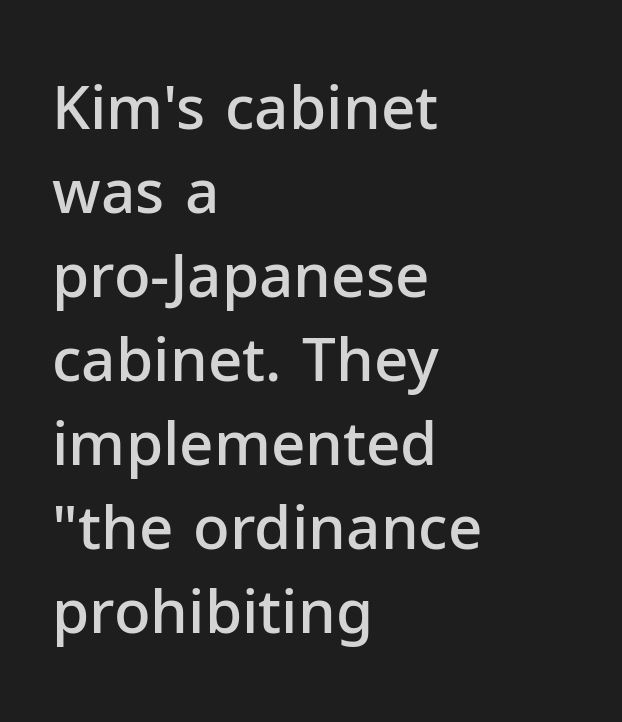
Rows of type keep a routine distance in the vertical direction. A roman cut, with each character standing at attention. There is no visible air inserted between adjacent glyphs. Classification — sans serif. You could not count columns in this text — the font is proportionally spaced.
